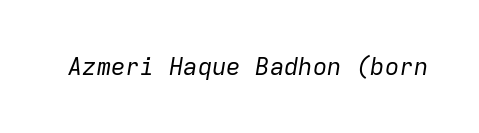
{"italic": "yes", "lean": "right", "slant_degrees": 9, "bold": "no", "underline": "no", "letter_spacing": "normal", "letter_spacing_em": 0.0, "glyph_px": 24}
